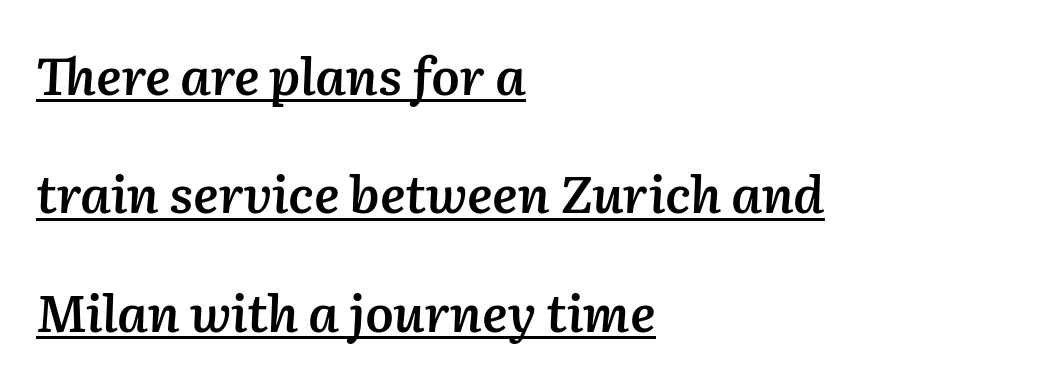
Q: Is the text bold? A: Semi-bold.
Q: Is the text italic (slanted)? A: Yes, it leans right by about 2 degrees.
Q: Is the text underlined? A: Yes.
Q: How is the paragraph aligned? A: Left-aligned.
Q: Is the spacing between letters normal or unusually wide? A: Normal.
Q: Is the spacing between lines tight, normal or loose? A: Loose.
Q: Width (condensed, normal, or wide)? A: Normal.
Q: Stroke contrast? A: Medium.
Q: x-height? A: Medium.
Q: Monospaced? A: No.
